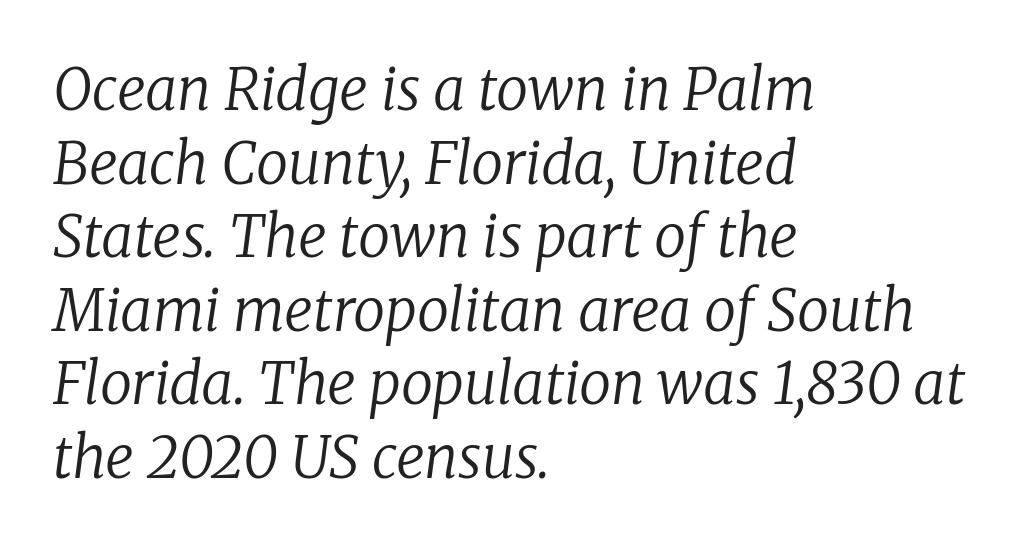
The rendering uses natural spacing where letterforms have individual widths. One glance says typical: line gaps are just what's usual. The text carries the slant typical of an italic or oblique font. Which margin do the lines hug? The left one — the right edge is uneven.
